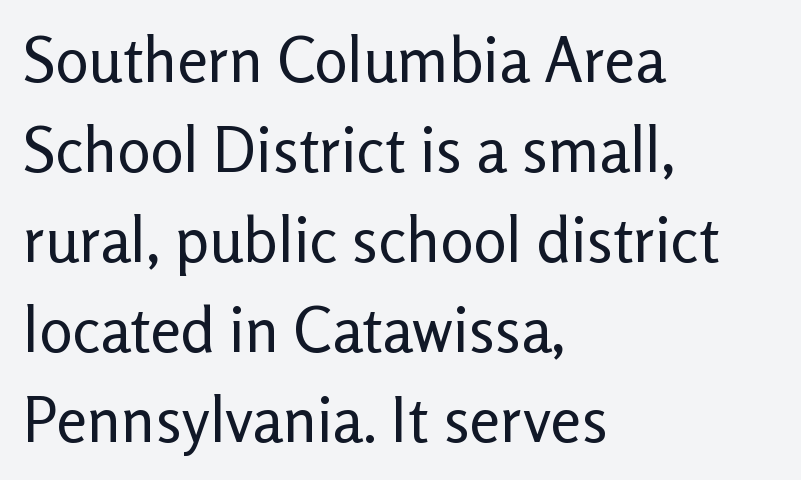
Q: Is the text bold? A: No.
Q: Is the text italic (slanted)? A: No, it is upright.
Q: Is the typeface a serif or a sans-serif typeface? A: Sans-serif.
Q: Is the text underlined? A: No.
Q: How is the paragraph aligned? A: Left-aligned.
Q: Is the spacing between letters normal or unusually wide? A: Normal.
Q: Is the spacing between lines tight, normal or loose? A: Normal.
Q: Width (condensed, normal, or wide)? A: Normal.
Q: Stroke contrast? A: Low.
Q: x-height? A: Medium.
Q: Monospaced? A: No.
